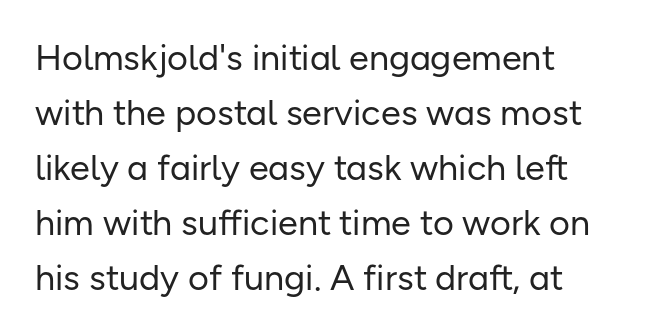
{"serif": "no", "italic": "no", "bold": "no", "weight": "regular", "width": "normal", "stroke_contrast": "low", "x_height": "medium", "monospaced": "no", "underline": "no", "align": "left", "line_spacing": "normal", "line_spacing_ratio": 1.53, "letter_spacing": "normal", "letter_spacing_em": 0.0, "glyph_px": 36}
